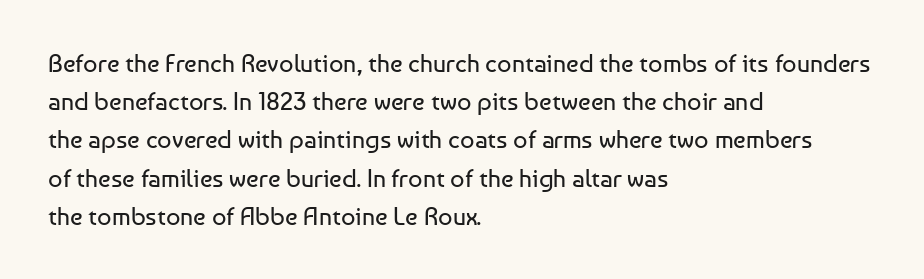
Q: Is the text bold? A: No.
Q: Is the text italic (slanted)? A: No, it is upright.
Q: Is the text underlined? A: No.
Q: How is the paragraph aligned? A: Left-aligned.
Q: Is the spacing between letters normal or unusually wide? A: Normal.
Q: Is the spacing between lines tight, normal or loose? A: Normal.
